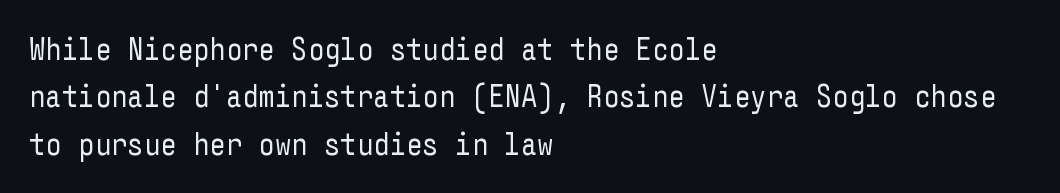
Q: Is the text bold? A: No.
Q: Is the text italic (slanted)? A: No, it is upright.
Q: Is the typeface a serif or a sans-serif typeface? A: Sans-serif.
Q: Is the text underlined? A: No.
Q: How is the paragraph aligned? A: Left-aligned.
Q: Is the spacing between letters normal or unusually wide? A: Normal.
Q: Is the spacing between lines tight, normal or loose? A: Normal.
Q: Width (condensed, normal, or wide)? A: Condensed.
Q: Stroke contrast? A: Low.
Q: x-height? A: Medium.
